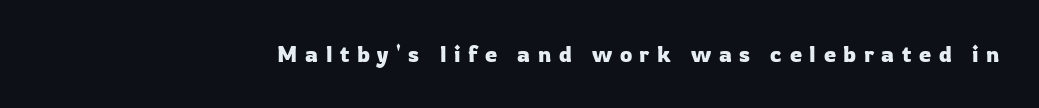
The image shows 22 px text type, upright; set unusually wide letter spacing (+0.34 em), not underlined.
